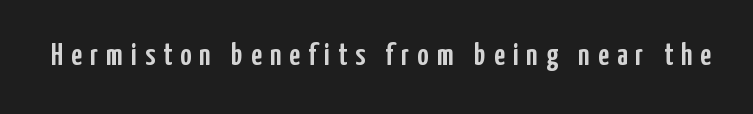
{"serif": "no", "italic": "no", "width": "condensed", "stroke_contrast": "low", "x_height": "medium", "monospaced": "no", "underline": "no", "letter_spacing": "wide", "letter_spacing_em": 0.26, "glyph_px": 31}
